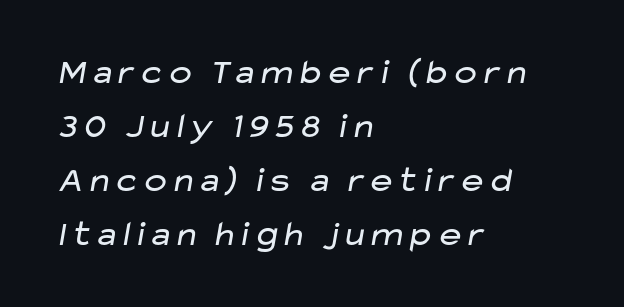
Q: Is the text bold? A: No.
Q: Is the typeface a serif or a sans-serif typeface? A: Sans-serif.
Q: Is the text underlined? A: No.
Q: How is the paragraph aligned? A: Left-aligned.
Q: Is the spacing between letters normal or unusually wide? A: Normal.
Q: Is the spacing between lines tight, normal or loose? A: Normal.
Q: Width (condensed, normal, or wide)? A: Wide.
Q: Stroke contrast? A: Low.
Q: x-height? A: Medium.
Q: Monospaced? A: No.
